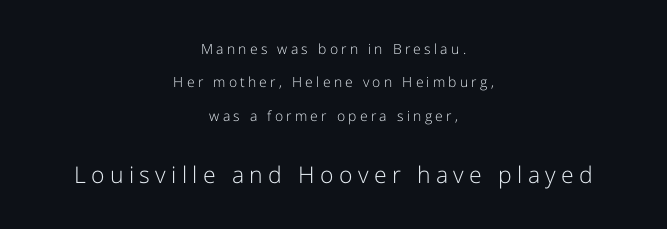
Q: Is the text bold? A: No.
Q: Is the text italic (slanted)? A: No, it is upright.
Q: Is the text underlined? A: No.
Q: How is the paragraph aligned? A: Centered.
Q: Is the spacing between letters normal or unusually wide? A: Unusually wide.
Q: Is the spacing between lines tight, normal or loose? A: Loose.
Q: Which block of text is set in a larger size, the first (top) or the second (bottom)? A: The second (bottom) one.
